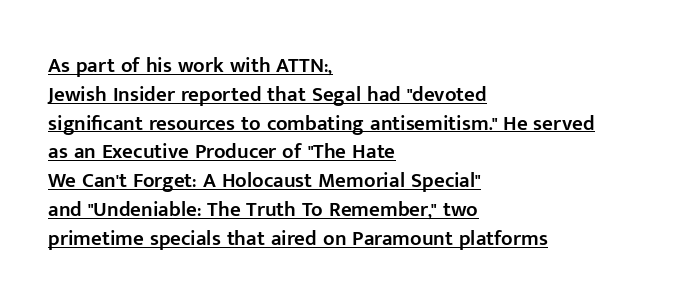
Honestly, the letter spacing is just normal — you wouldn't notice it. It's the straight-up-and-down kind of type. The block of text has a typical density, with ordinary space between rows. Leftover space on each line is placed entirely after the last word. On the weight axis this lands at semibold, roughly 600.
